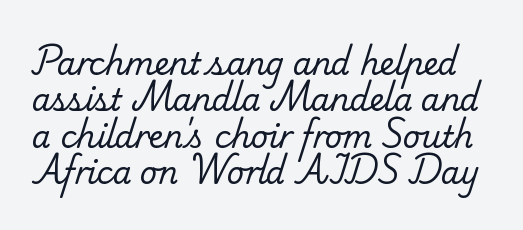
The rendering uses natural spacing where letterforms have individual widths. The passage shown is not underscored anywhere. How are the letters spaced? Ordinarily, with no added tracking. These glyphs show unthickened strokes, regular width or finer. The characters display serif detailing at their extremities.
